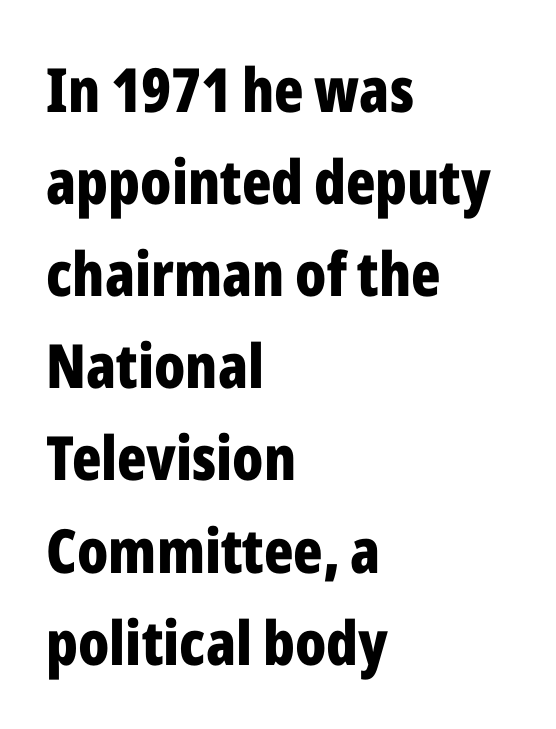
{"serif": "no", "italic": "no", "bold": "yes", "weight": "bold", "width": "condensed", "stroke_contrast": "low", "x_height": "medium", "monospaced": "no", "underline": "no", "align": "left", "line_spacing": "normal", "line_spacing_ratio": 1.51, "letter_spacing": "normal", "letter_spacing_em": 0.0, "glyph_px": 61}
